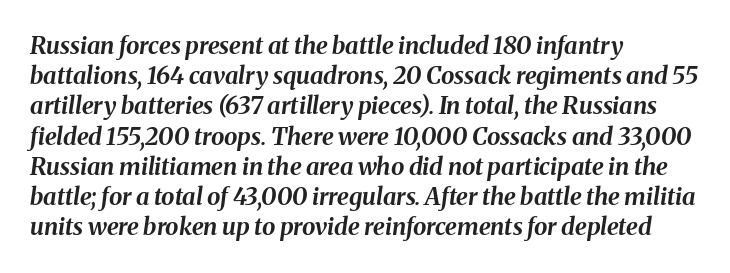
These lines sit exactly where default settings would place them. These lines are set flush left with a ragged right edge. Tracking here is standard; glyphs follow each other at the usual distance. Quick note: italic. These lines carry a lot of weight — the face is fully bold. Any mark beneath the type? The region is blank.
